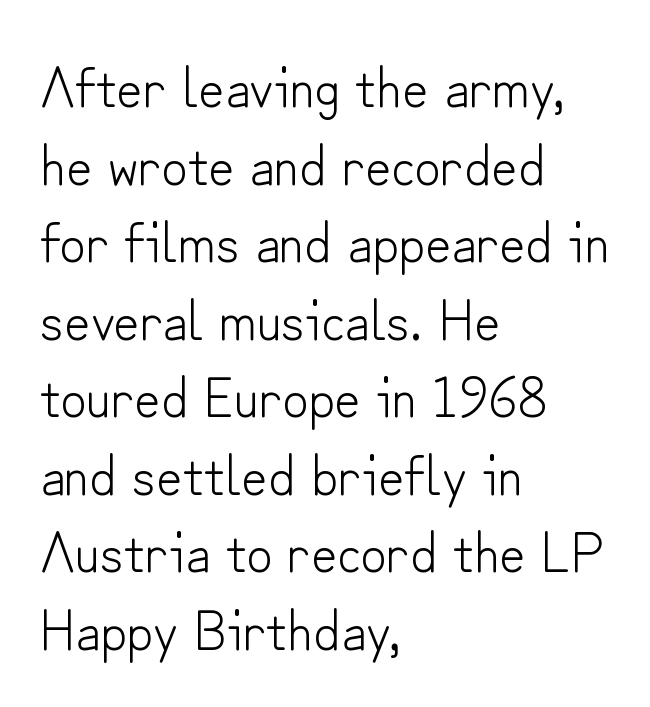
The image shows 57 px light sans-serif type, upright; set left-aligned, normal line spacing (1.36x), normal letter spacing, not underlined; low stroke contrast and a small x-height.
